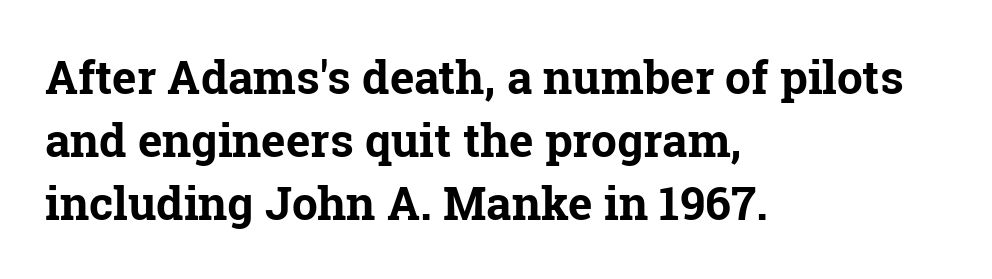
Unlike a clean sans, this face finishes its strokes with serifs. The axis of the letterforms is exactly vertical. These lines stack with their left ends in a neat column. Proportional: the letters do not fall into vertical columns. Spacing between characters is what you'd get straight out of the box.
